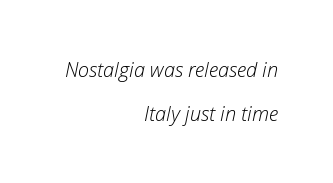
The image shows 20 px text type, italic (leaning right); set right-aligned, loose line spacing (2.21x), normal letter spacing, not underlined.
